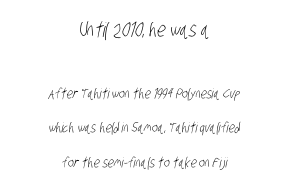
{"bold": "no", "underline": "no", "align": "center", "line_spacing": "loose", "line_spacing_ratio": 2.48, "letter_spacing": "normal", "letter_spacing_em": 0.0, "larger_block": "first", "size_ratio": 1.43, "glyph_px": 20}
